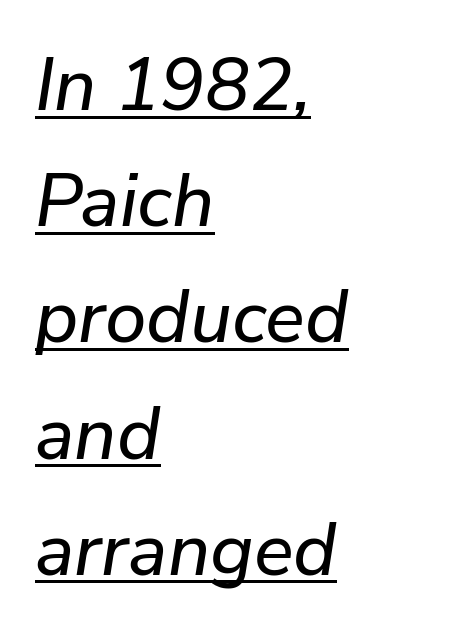
The image shows 74 px text type, italic (leaning right); set left-aligned, normal line spacing (1.57x), normal letter spacing, underlined; low stroke contrast and a medium x-height.
